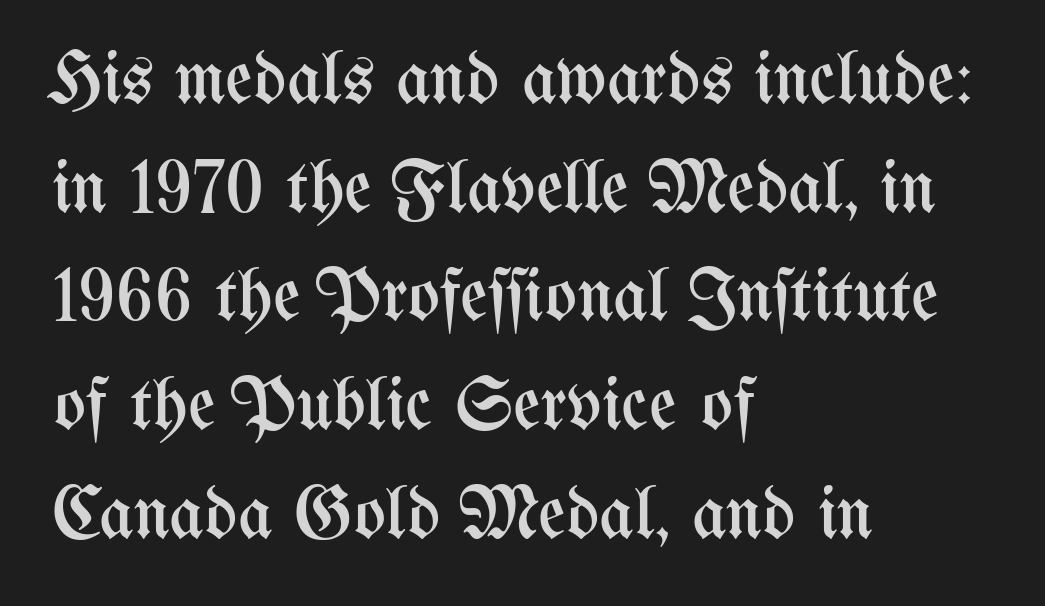
Visually the block forms a straight wall on the left and a jagged coastline on the right. This sample keeps an unexceptional amount of space between lines. Each row of text sits above clean, open space. Style check: upright. Is this a fixed-width face? No — the glyphs have proportional, varying widths. Students, note that the glyphs here touch the page at normal intervals.
